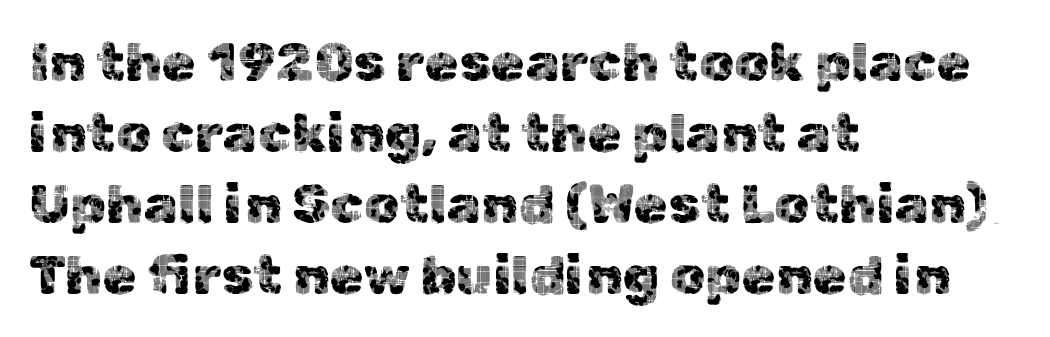
The image shows 55 px sans-serif type, upright; set left-aligned, normal line spacing (1.29x), normal letter spacing, not underlined; a medium x-height.
